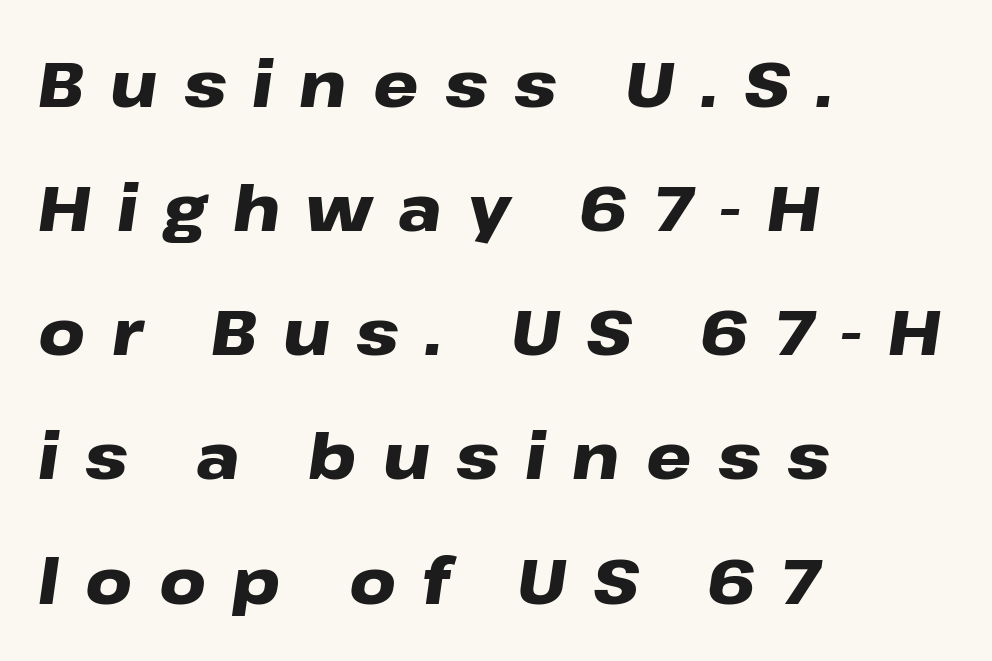
The image shows 64 px heavy, wide type, italic (leaning right); set left-aligned, loose line spacing (1.94x), unusually wide letter spacing (+0.41 em), not underlined; low stroke contrast and a medium x-height.
